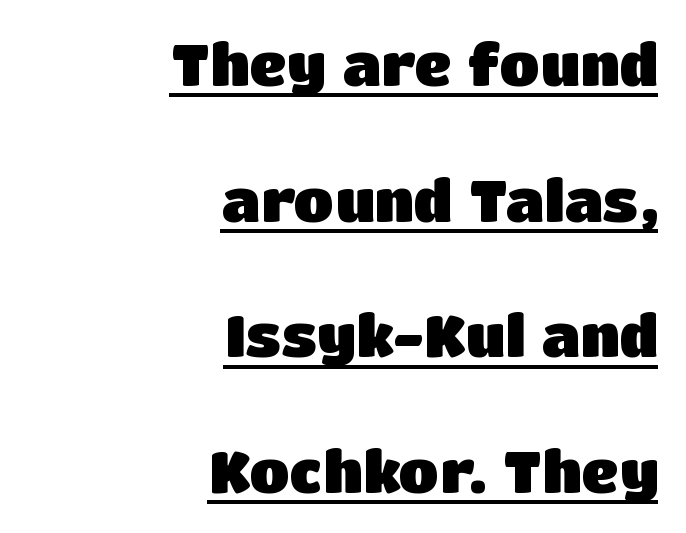
{"serif": "no", "italic": "no", "bold": "yes", "weight": "heavy", "width": "normal", "stroke_contrast": "low", "x_height": "large", "monospaced": "no", "underline": "yes", "align": "right", "line_spacing": "loose", "line_spacing_ratio": 2.34, "letter_spacing": "normal", "letter_spacing_em": 0.0, "glyph_px": 58}
